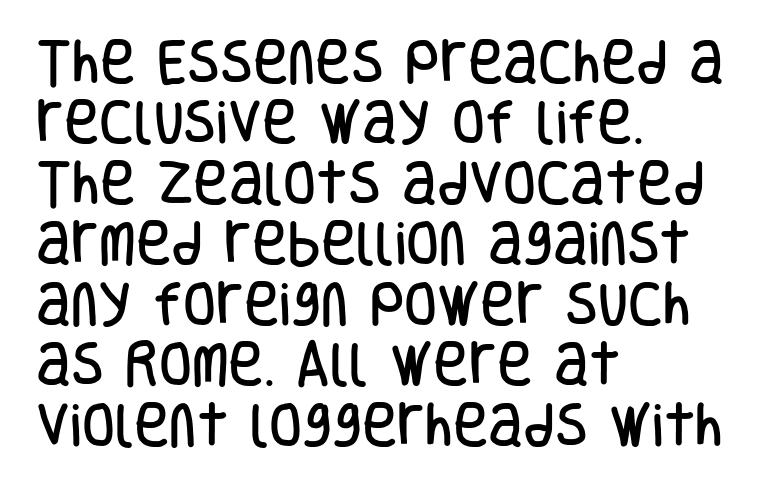
{"serif": "no", "italic": "no", "width": "condensed", "stroke_contrast": "low", "x_height": "large", "monospaced": "no", "underline": "no", "align": "left", "line_spacing": "normal", "line_spacing_ratio": 1.26, "letter_spacing": "normal", "letter_spacing_em": 0.0, "glyph_px": 48}
